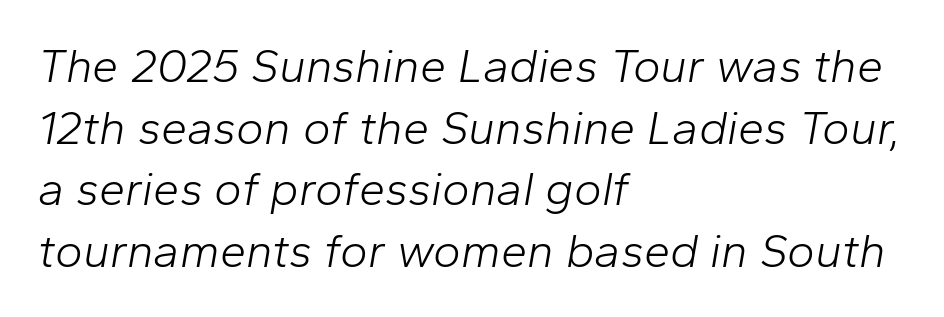
Q: Is the text bold? A: No.
Q: Is the text italic (slanted)? A: Yes, it leans right by about 10 degrees.
Q: Is the text underlined? A: No.
Q: How is the paragraph aligned? A: Left-aligned.
Q: Is the spacing between letters normal or unusually wide? A: Normal.
Q: Is the spacing between lines tight, normal or loose? A: Normal.
Q: Width (condensed, normal, or wide)? A: Normal.
Q: Stroke contrast? A: Low.
Q: x-height? A: Medium.
Q: Monospaced? A: No.
